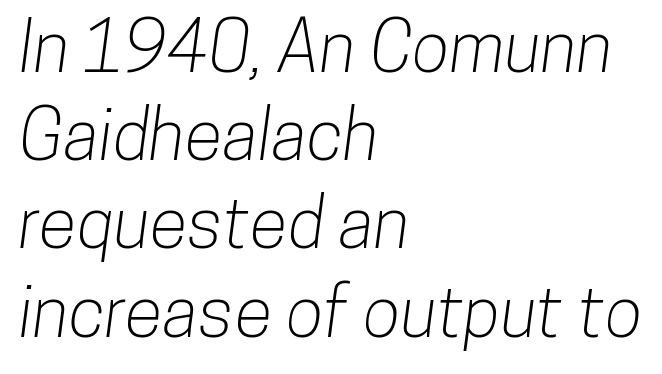
Q: Is the typeface a serif or a sans-serif typeface? A: Sans-serif.
Q: Is the text underlined? A: No.
Q: How is the paragraph aligned? A: Left-aligned.
Q: Is the spacing between letters normal or unusually wide? A: Normal.
Q: Is the spacing between lines tight, normal or loose? A: Normal.
Q: Width (condensed, normal, or wide)? A: Condensed.
Q: Stroke contrast? A: Low.
Q: x-height? A: Medium.
Q: Monospaced? A: No.
